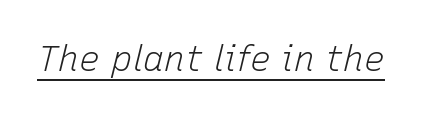
Stems and bowls with no extra thickness — not bold. Italic: yes, the glyphs are oblique. The rendering keeps characters at their native spacing. Note the varied advance widths — an 'i' is clearly narrower than an 'm'. Compared with undecorated copy, this sample adds a rule below the words.
